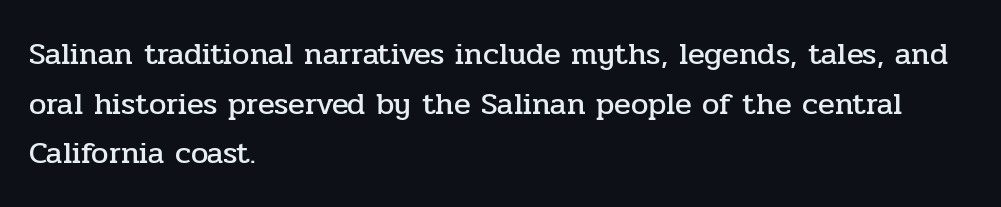
The specimen reads as upright at a glance. Students, note that the glyphs here touch the page at normal intervals. Short and long lines alike share a common starting point at left. Regarding leading, the lines here are spaced in the standard way. What kind of face is this? One with serifs. Quick note: underline off.
